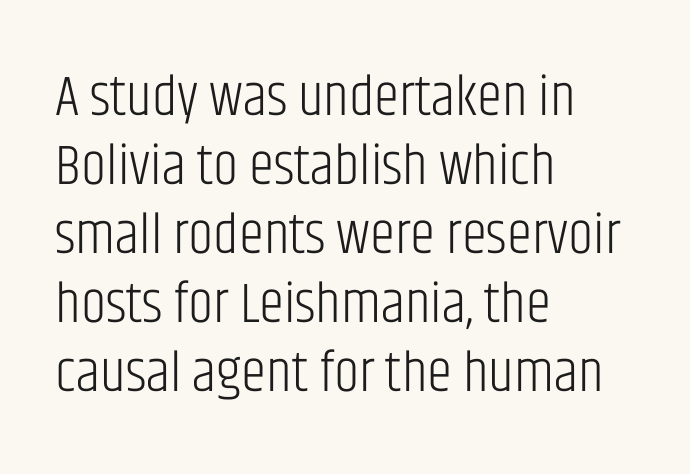
Q: Is the text bold? A: No.
Q: Is the text italic (slanted)? A: No, it is upright.
Q: Is the typeface a serif or a sans-serif typeface? A: Sans-serif.
Q: Is the text underlined? A: No.
Q: How is the paragraph aligned? A: Left-aligned.
Q: Is the spacing between letters normal or unusually wide? A: Normal.
Q: Width (condensed, normal, or wide)? A: Condensed.
Q: Stroke contrast? A: Low.
Q: x-height? A: Large.
Q: Monospaced? A: No.
